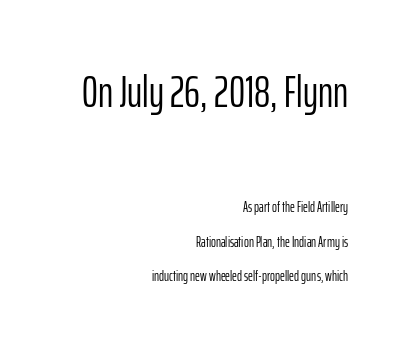
{"serif": "no", "italic": "no", "bold": "no", "weight": "light", "width": "condensed", "stroke_contrast": "low", "x_height": "medium", "monospaced": "no", "underline": "no", "align": "right", "line_spacing": "loose", "line_spacing_ratio": 2.3, "letter_spacing": "normal", "letter_spacing_em": 0.0, "larger_block": "first", "size_ratio": 3.0, "glyph_px": 45}
